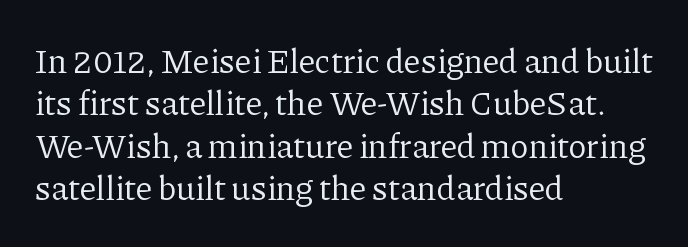
{"serif": "yes", "italic": "no", "bold": "no", "weight": "regular", "width": "normal", "stroke_contrast": "low", "x_height": "medium", "monospaced": "no", "underline": "no", "align": "left", "line_spacing": "normal", "line_spacing_ratio": 1.25, "letter_spacing": "normal", "letter_spacing_em": 0.0, "glyph_px": 34}
